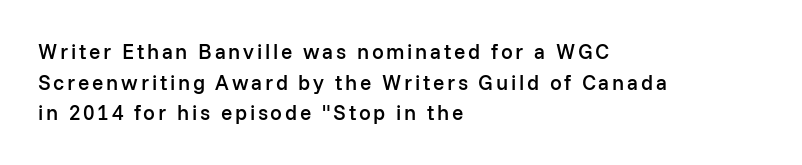
Where is the straight margin? On the left. The letters stand straight up with perfectly vertical stems. Type without underlining. The rows are spaced the way most documents space them. Set as a demibold, roughly 600 on the weight scale.
